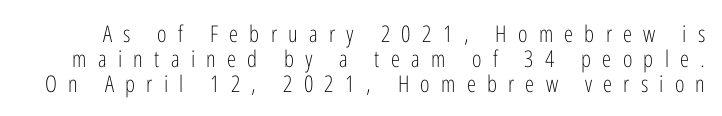
The image shows 23 px text type, upright; set tight line spacing (1.08x), unusually wide letter spacing (+0.49 em), not underlined.
